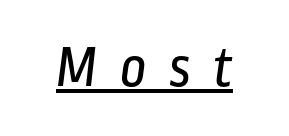
{"serif": "no", "bold": "no", "weight": "regular", "width": "condensed", "stroke_contrast": "low", "x_height": "medium", "monospaced": "no", "underline": "yes", "letter_spacing": "wide", "letter_spacing_em": 0.36, "glyph_px": 59}
